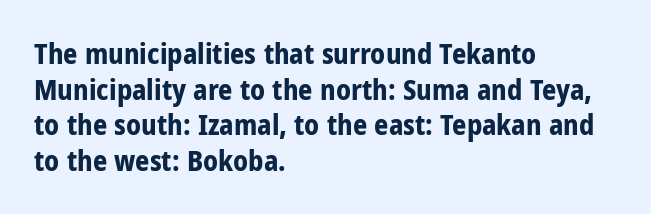
The image shows 28 px bold, condensed sans-serif type, upright; set left-aligned, normal line spacing (1.27x), normal letter spacing, not underlined; low stroke contrast and a medium x-height.
